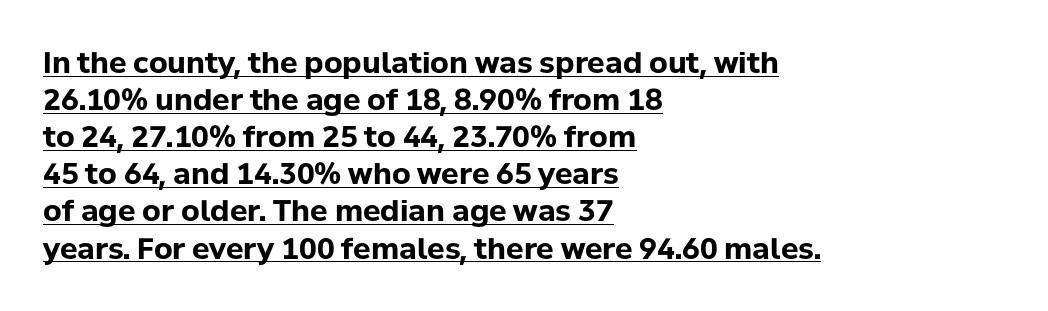
{"serif": "no", "italic": "no", "bold": "yes", "weight": "bold", "width": "normal", "stroke_contrast": "low", "x_height": "medium", "monospaced": "no", "underline": "yes", "align": "left", "line_spacing": "normal", "line_spacing_ratio": 1.28, "letter_spacing": "normal", "letter_spacing_em": 0.0, "glyph_px": 29}
